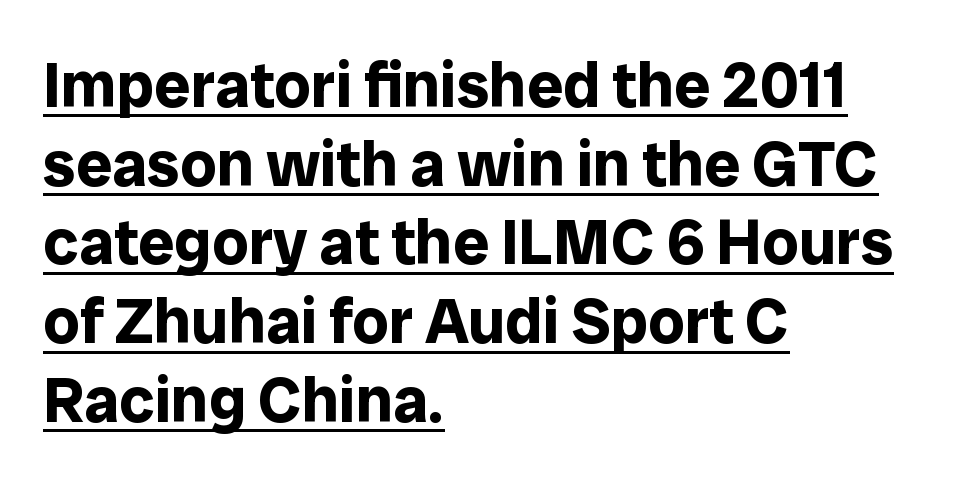
{"serif": "no", "italic": "no", "bold": "yes", "weight": "bold", "width": "normal", "stroke_contrast": "low", "x_height": "medium", "monospaced": "no", "underline": "yes", "align": "left", "line_spacing_ratio": 1.23, "letter_spacing": "normal", "letter_spacing_em": 0.0, "glyph_px": 64}
